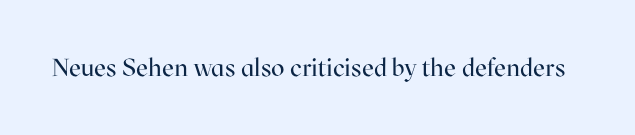
The image shows 25 px text type, upright; set normal letter spacing, not underlined.
